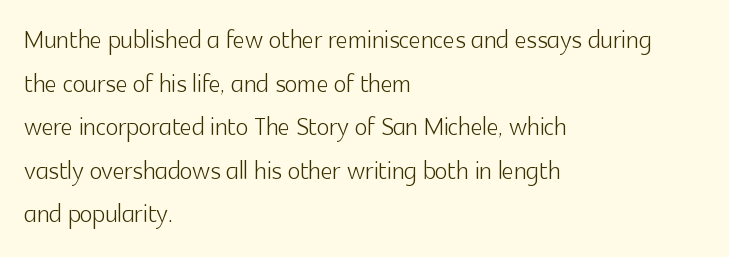
The image shows 33 px light sans-serif type, upright; set left-aligned, normal line spacing (1.32x), normal letter spacing, not underlined; a medium x-height.
